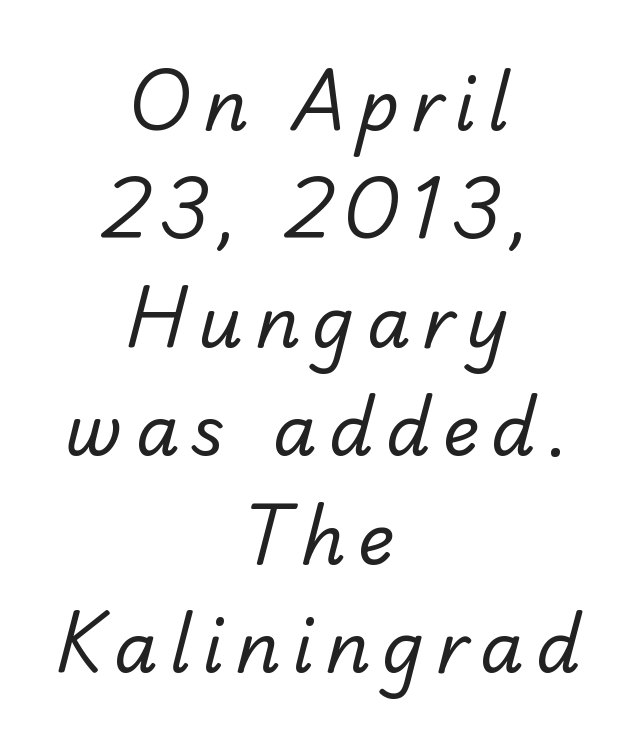
Here the designer chose a conventional face with non-uniform glyph widths. One glance says typical: line gaps are just what's usual. The specimen omits any rule beneath the text block's lines. Is this a heavy cut? Hardly; it is regular or lighter.
